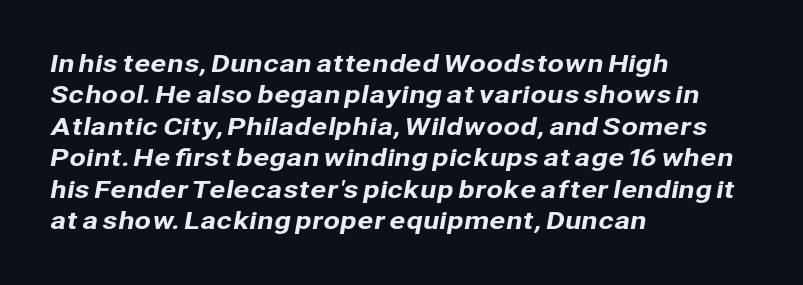
Observe the ordinary spacing: letters are neighbours, not strangers. The string is rendered with underlining switched off. Normally led — the rows are evenly, conventionally spaced. The rendering anchors every line to the left-hand side.
